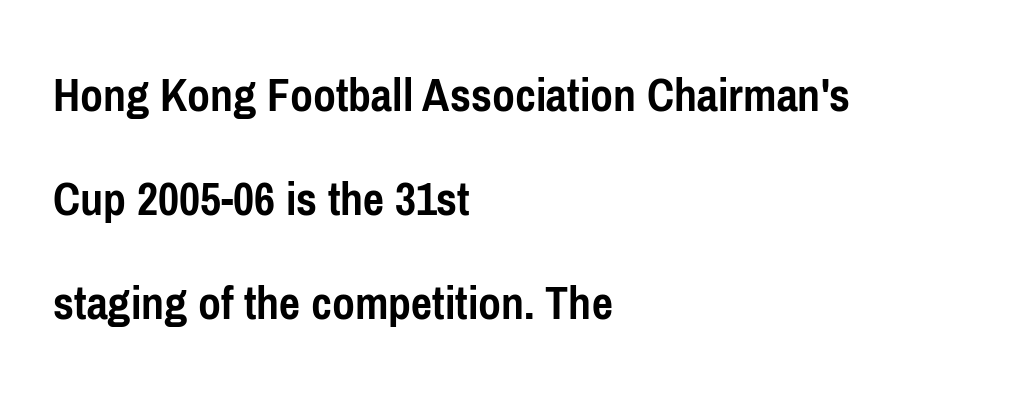
The image shows 50 px semibold, condensed sans-serif type, upright; set left-aligned, loose line spacing (2.08x), normal letter spacing, not underlined; low stroke contrast and a medium x-height.
